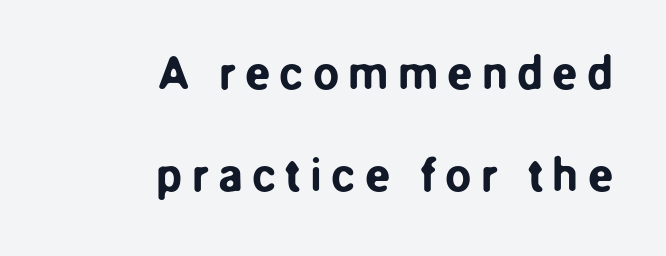
Q: Is the text italic (slanted)? A: No, it is upright.
Q: Is the typeface a serif or a sans-serif typeface? A: Sans-serif.
Q: Is the text underlined? A: No.
Q: How is the paragraph aligned? A: Right-aligned.
Q: Is the spacing between lines tight, normal or loose? A: Loose.
Q: Width (condensed, normal, or wide)? A: Normal.
Q: Stroke contrast? A: Low.
Q: x-height? A: Medium.
Q: Monospaced? A: No.
